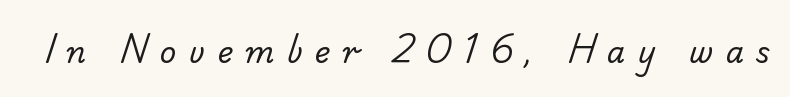
The image shows 29 px regular-weight sans-serif type; set unusually wide letter spacing (+0.42 em), not underlined; low stroke contrast and a small x-height.
